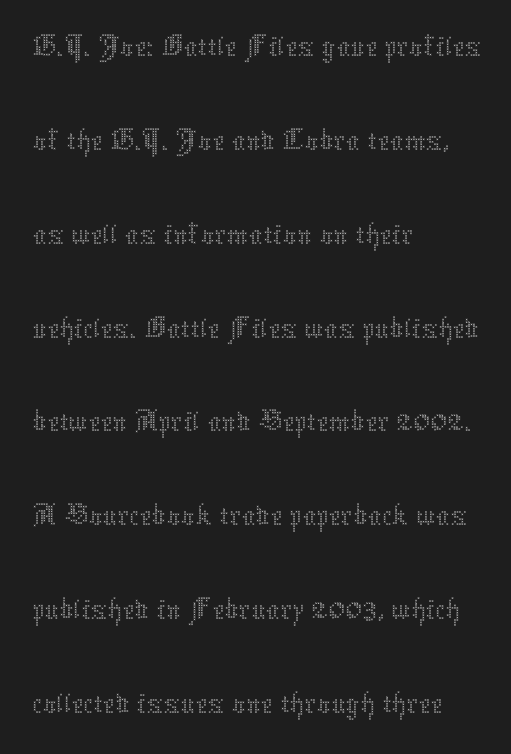
Q: Is the text bold? A: No.
Q: Is the text italic (slanted)? A: No, it is upright.
Q: Is the text underlined? A: No.
Q: How is the paragraph aligned? A: Left-aligned.
Q: Is the spacing between letters normal or unusually wide? A: Normal.
Q: Is the spacing between lines tight, normal or loose? A: Normal.
Q: Width (condensed, normal, or wide)? A: Normal.
Q: Stroke contrast? A: Medium.
Q: x-height? A: Medium.
Q: Monospaced? A: No.
